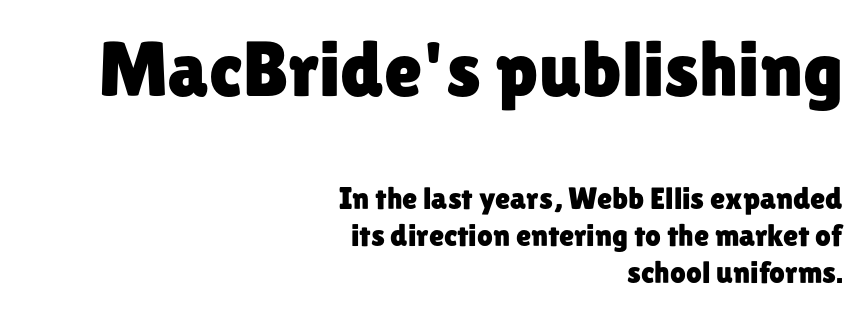
The image shows 78 px sans-serif type, upright; set right-aligned, line spacing 1.2x, normal letter spacing, not underlined; the first (top) block is 2.52x larger; low stroke contrast and a medium x-height.
